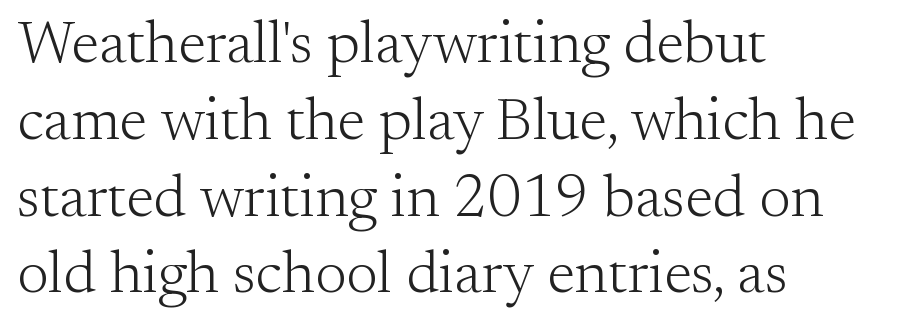
The image shows 60 px light serif type, upright; set left-aligned, normal line spacing (1.28x), normal letter spacing, not underlined; medium stroke contrast and a small x-height.
